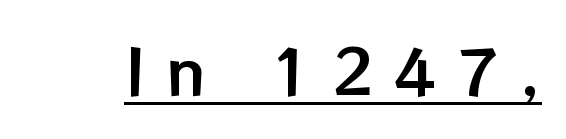
The typography opts for an upright posture over an oblique one. The lettering is marked with a stroke running underneath it. Is this a fixed-width face? No — the glyphs have proportional, varying widths. This rendering widens character spacing well past its baseline value.
